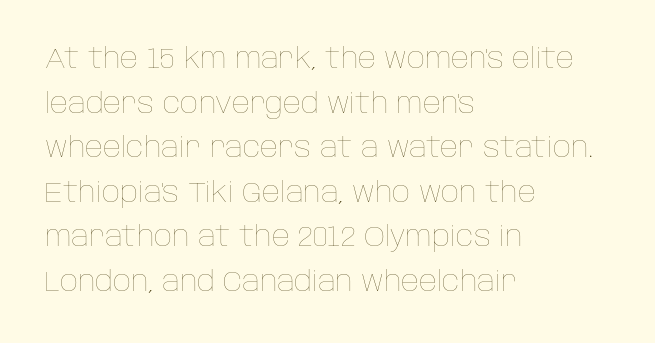
{"italic": "no", "bold": "no", "weight": "thin", "width": "normal", "stroke_contrast": "low", "x_height": "large", "monospaced": "no", "underline": "no", "align": "left", "line_spacing": "normal", "line_spacing_ratio": 1.59, "letter_spacing": "normal", "letter_spacing_em": 0.0, "glyph_px": 28}
